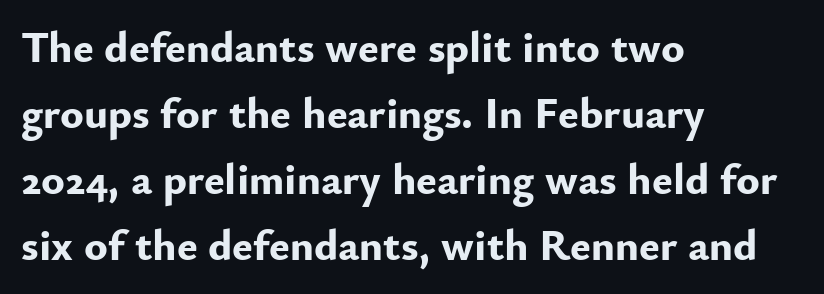
The image shows 44 px bold sans-serif type, upright; set left-aligned, normal line spacing (1.5x), normal letter spacing, not underlined; low stroke contrast and a small x-height.
